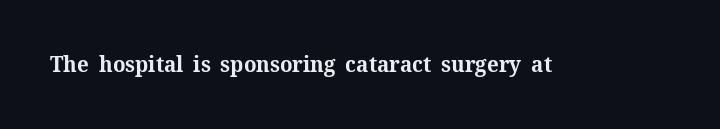
Q: Is the text bold? A: Yes.
Q: Is the text italic (slanted)? A: No, it is upright.
Q: Is the text underlined? A: No.
Q: Is the spacing between letters normal or unusually wide? A: Normal.
